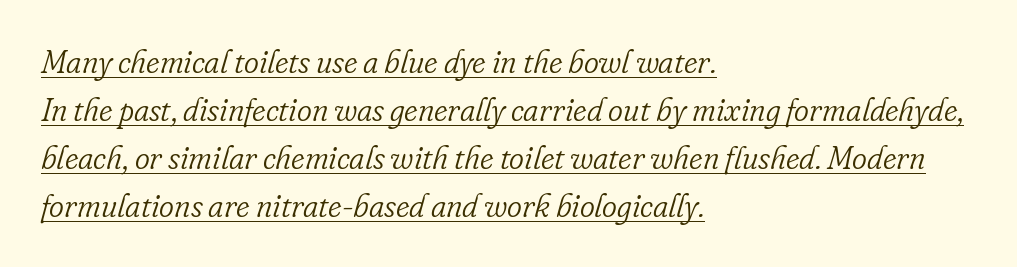
Italic: yes, the glyphs are oblique. A student would call this left alignment; a typographer would say flush left, rag right. These characters rest on top of a visible drawn line. You could not count columns in this text — the font is proportionally spaced. Letter spacing: default.
